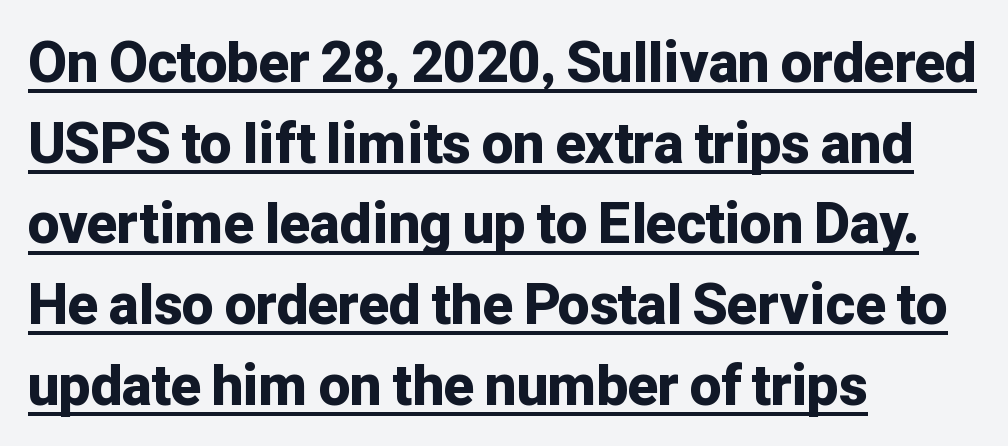
{"serif": "no", "italic": "no", "bold": "yes", "weight": "bold", "width": "normal", "stroke_contrast": "low", "x_height": "medium", "monospaced": "no", "underline": "yes", "align": "left", "line_spacing": "normal", "line_spacing_ratio": 1.44, "letter_spacing": "normal", "letter_spacing_em": 0.0, "glyph_px": 56}
